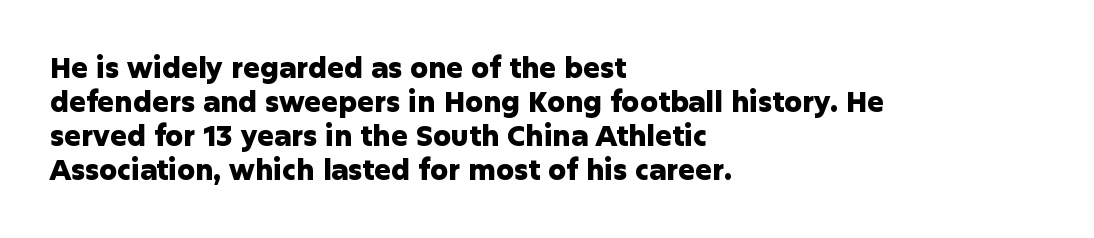
The passage shown is typed in a proportional face where columns would drift. What kind of face is this? One without serifs — a sans. Every letter is thick-stroked: bold, no question. The zone under the glyphs is completely vacant.
